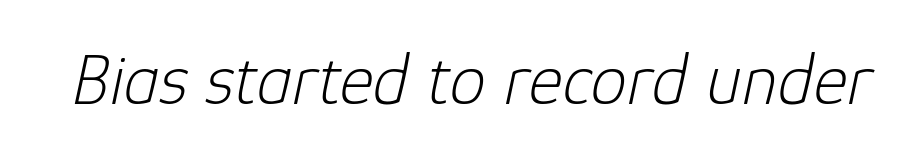
{"italic": "yes", "lean": "right", "slant_degrees": 12, "bold": "no", "weight": "light", "width": "normal", "stroke_contrast": "low", "x_height": "medium", "monospaced": "no", "underline": "no", "letter_spacing": "normal", "letter_spacing_em": 0.0, "glyph_px": 73}
